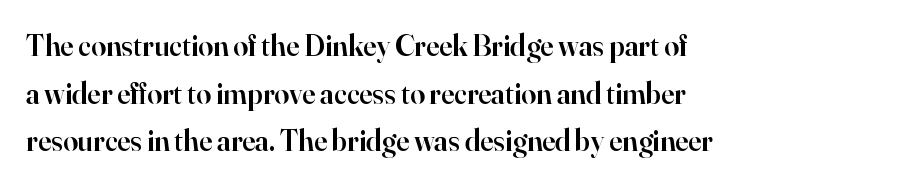
Observe the serifs anchoring each vertical stroke in this sample. The passage shown is semibold, sitting just below true bold. Clear beneath every line of the passage. Nope, not italic — everything's standing straight. Default kerning and tracking; the words read as compact shapes. One-word summary of the alignment: left.
